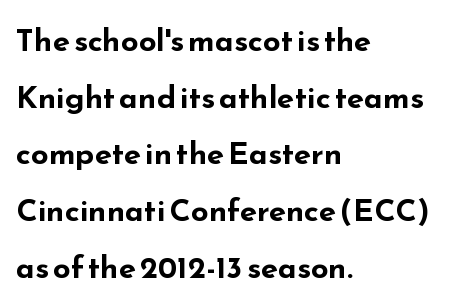
{"serif": "no", "italic": "no", "bold": "yes", "weight": "bold", "width": "wide", "stroke_contrast": "low", "x_height": "small", "monospaced": "no", "underline": "no", "align": "left", "line_spacing_ratio": 1.83, "letter_spacing": "normal", "letter_spacing_em": 0.0, "glyph_px": 31}
